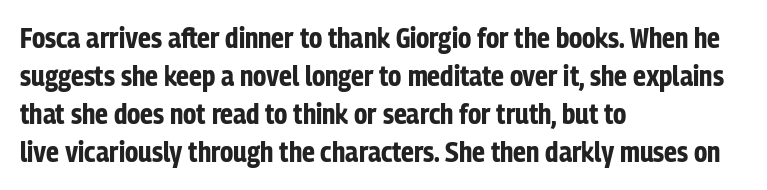
The image shows 28 px bold, condensed sans-serif type, upright; set left-aligned, normal line spacing (1.36x), normal letter spacing, not underlined; low stroke contrast and a medium x-height.
